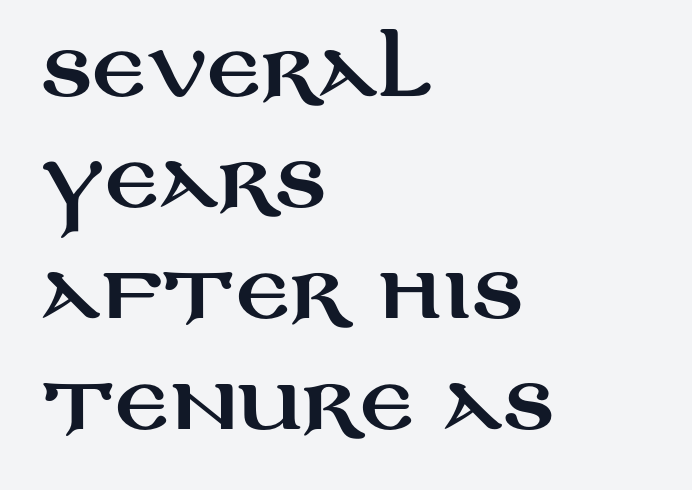
The image shows 72 px wide sans-serif type, upright; set left-aligned, normal line spacing (1.54x), normal letter spacing, not underlined; medium stroke contrast and a large x-height.
